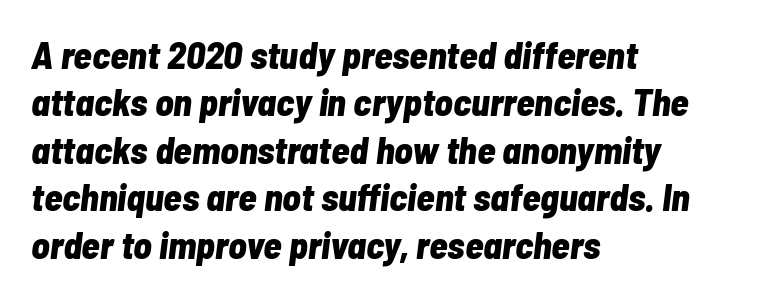
Q: Is the text bold? A: Yes.
Q: Is the text italic (slanted)? A: Yes, it leans right by about 7 degrees.
Q: Is the text underlined? A: No.
Q: How is the paragraph aligned? A: Left-aligned.
Q: Is the spacing between letters normal or unusually wide? A: Normal.
Q: Is the spacing between lines tight, normal or loose? A: Normal.
Q: Width (condensed, normal, or wide)? A: Condensed.
Q: Stroke contrast? A: Low.
Q: x-height? A: Medium.
Q: Monospaced? A: No.
